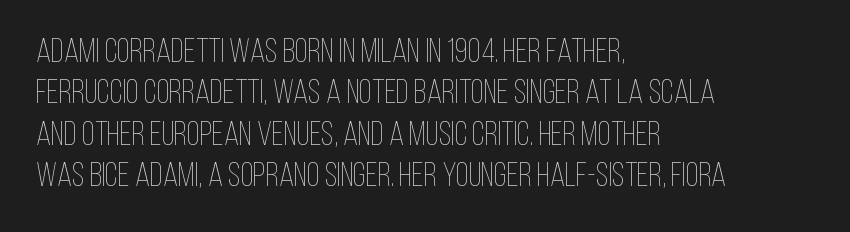
Q: Is the text bold? A: No.
Q: Is the text italic (slanted)? A: No, it is upright.
Q: Is the text underlined? A: No.
Q: How is the paragraph aligned? A: Left-aligned.
Q: Is the spacing between letters normal or unusually wide? A: Normal.
Q: Width (condensed, normal, or wide)? A: Condensed.
Q: Stroke contrast? A: Low.
Q: x-height? A: Large.
Q: Monospaced? A: No.
